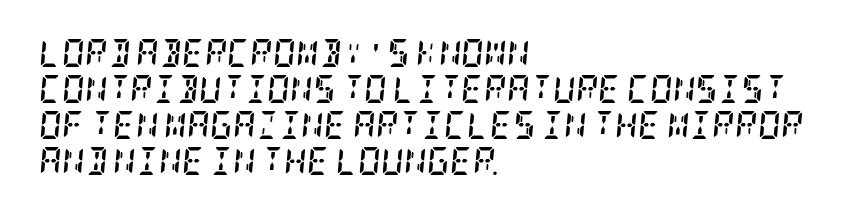
Observe the lean: these are italic letterforms. Honestly, the letter spacing is just normal — you wouldn't notice it. The type family on display is of the serif kind. What weight is shown? A full bold with thick strokes. Line starts are locked; line ends wander. Whoever set this chose a conventional vertical rhythm.
